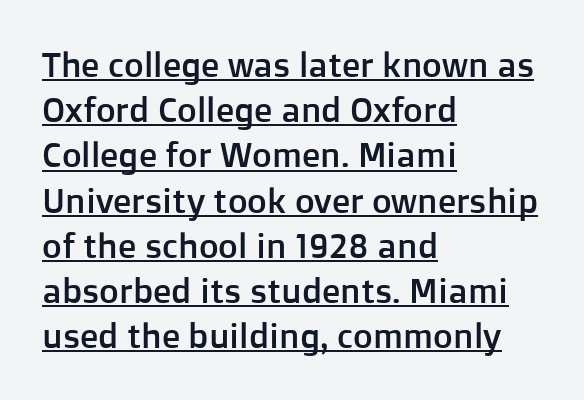
{"serif": "no", "italic": "no", "width": "normal", "stroke_contrast": "low", "x_height": "medium", "monospaced": "no", "underline": "yes", "align": "left", "line_spacing": "normal", "line_spacing_ratio": 1.33, "letter_spacing": "normal", "letter_spacing_em": 0.0, "glyph_px": 34}
